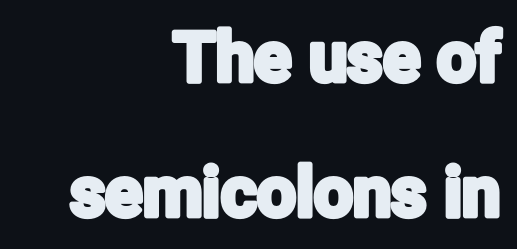
{"serif": "no", "italic": "no", "width": "condensed", "stroke_contrast": "low", "x_height": "medium", "monospaced": "no", "underline": "no", "align": "right", "line_spacing": "loose", "line_spacing_ratio": 1.95, "letter_spacing": "normal", "letter_spacing_em": 0.0, "glyph_px": 69}
